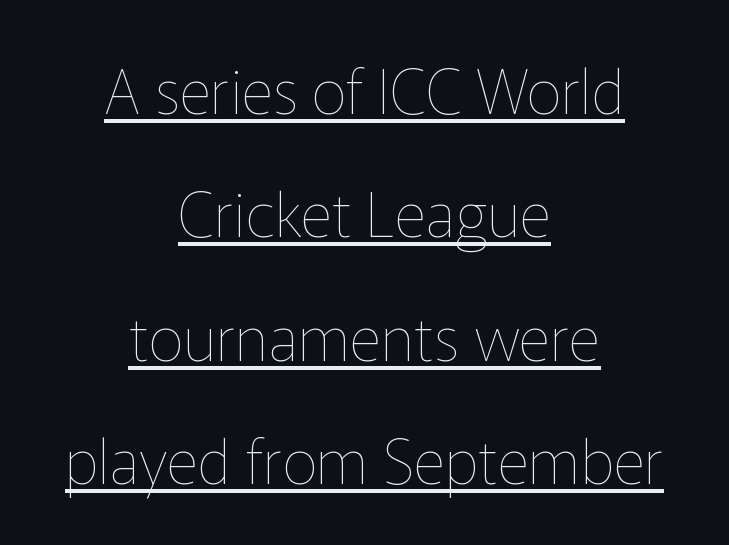
Posture: straight, roman, zero tilt. On a weight scale, this lands at 450 or below. The letterforms sit shoulder to shoulder at normal distance. Students, observe: this is what heavily led, spacious text looks like.
